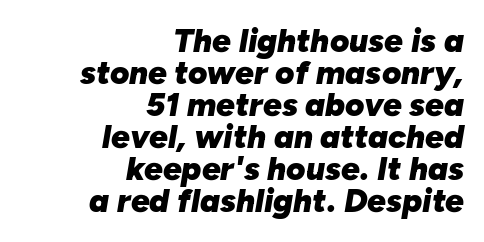
The image shows 33 px heavy type, italic (leaning right); set right-aligned, tight line spacing (0.97x), normal letter spacing, not underlined; low stroke contrast and a medium x-height.
